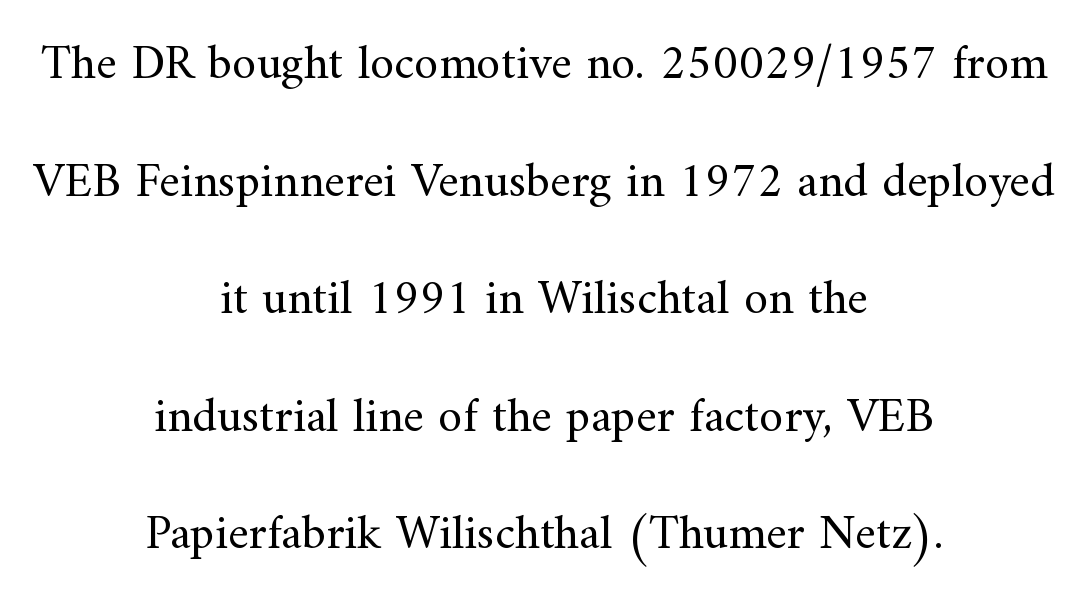
{"serif": "yes", "italic": "no", "bold": "no", "weight": "regular", "width": "normal", "stroke_contrast": "medium", "x_height": "small", "monospaced": "no", "underline": "no", "align": "center", "line_spacing": "loose", "line_spacing_ratio": 2.4, "letter_spacing": "normal", "letter_spacing_em": 0.0, "glyph_px": 49}
